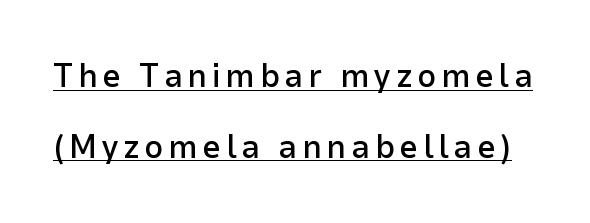
Q: Is the text bold? A: Semi-bold.
Q: Is the text italic (slanted)? A: No, it is upright.
Q: Is the typeface a serif or a sans-serif typeface? A: Sans-serif.
Q: Is the text underlined? A: Yes.
Q: Is the spacing between lines tight, normal or loose? A: Loose.
Q: Width (condensed, normal, or wide)? A: Normal.
Q: Stroke contrast? A: Low.
Q: x-height? A: Medium.
Q: Monospaced? A: No.
